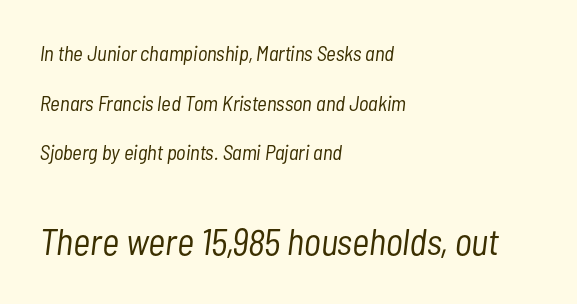
Lines of text with bare space underneath. Scale increases going downward across the two blocks. The face used here is proportionally spaced, like ordinary book or web type. In terms of leading, this rendering errs on the spacious side. The typesetter chose a ragged-right arrangement here. Every character sits at an angle, as italics do.
